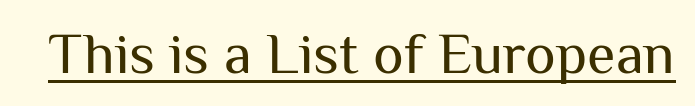
The image shows 58 px regular-weight sans-serif type, upright; set normal letter spacing, underlined; medium stroke contrast and a medium x-height.
